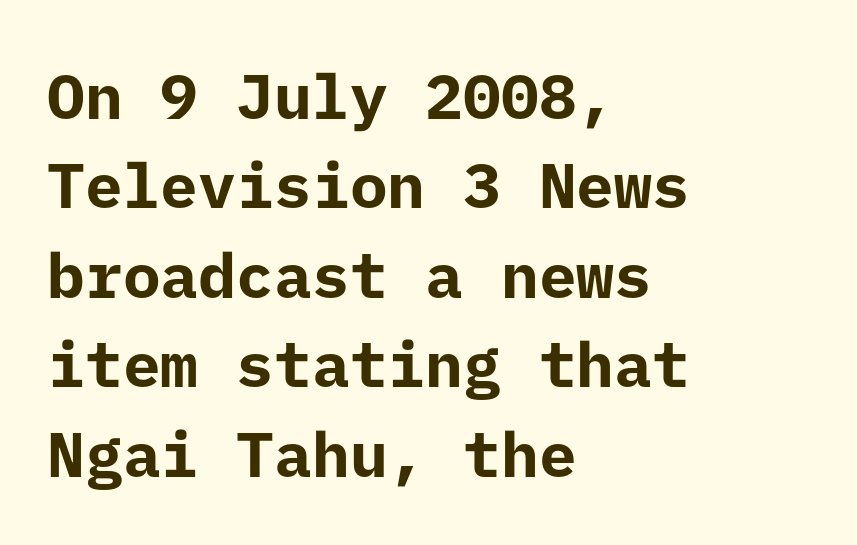
Q: Is the text bold? A: Yes.
Q: Is the text italic (slanted)? A: No, it is upright.
Q: Is the typeface a serif or a sans-serif typeface? A: Sans-serif.
Q: Is the text underlined? A: No.
Q: How is the paragraph aligned? A: Left-aligned.
Q: Is the spacing between letters normal or unusually wide? A: Normal.
Q: Is the spacing between lines tight, normal or loose? A: Normal.
Q: Width (condensed, normal, or wide)? A: Normal.
Q: Stroke contrast? A: Low.
Q: x-height? A: Medium.
